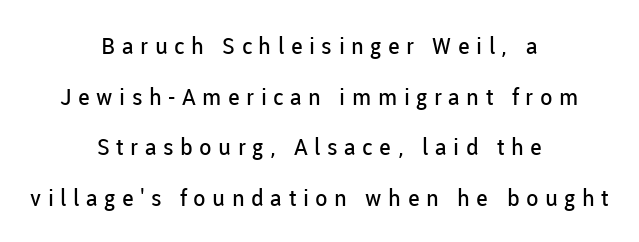
The image shows 23 px text type, upright; set centered, loose line spacing (2.2x), unusually wide letter spacing (+0.28 em), not underlined.
